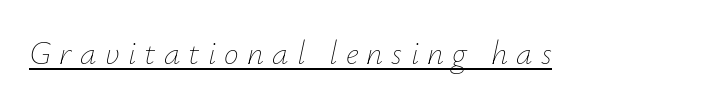
{"italic": "yes", "lean": "right", "slant_degrees": 12, "bold": "no", "weight": "thin", "width": "normal", "stroke_contrast": "low", "x_height": "small", "monospaced": "no", "underline": "yes", "letter_spacing": "wide", "letter_spacing_em": 0.25, "glyph_px": 33}
